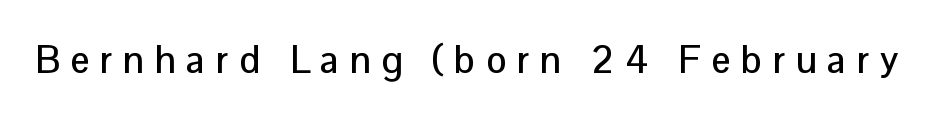
Q: Is the text italic (slanted)? A: No, it is upright.
Q: Is the typeface a serif or a sans-serif typeface? A: Sans-serif.
Q: Is the text underlined? A: No.
Q: Is the spacing between letters normal or unusually wide? A: Unusually wide.
Q: Width (condensed, normal, or wide)? A: Normal.
Q: Stroke contrast? A: Low.
Q: x-height? A: Medium.
Q: Monospaced? A: No.
